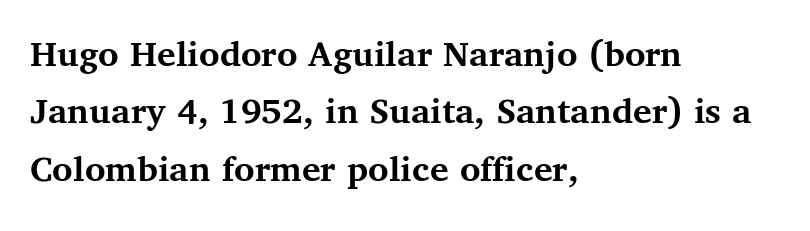
The image shows 39 px semibold serif type, upright; set left-aligned, normal line spacing (1.47x), normal letter spacing, not underlined; medium stroke contrast and a medium x-height.
